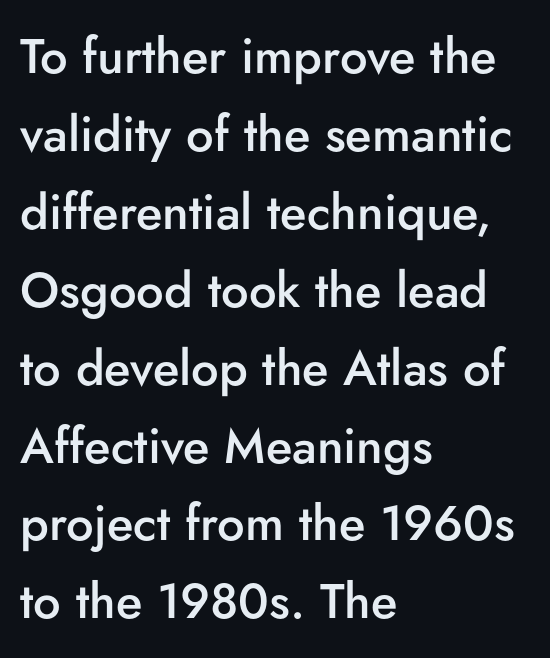
Q: Is the text bold? A: Semi-bold.
Q: Is the text italic (slanted)? A: No, it is upright.
Q: Is the typeface a serif or a sans-serif typeface? A: Sans-serif.
Q: Is the text underlined? A: No.
Q: How is the paragraph aligned? A: Left-aligned.
Q: Is the spacing between letters normal or unusually wide? A: Normal.
Q: Is the spacing between lines tight, normal or loose? A: Normal.
Q: Width (condensed, normal, or wide)? A: Normal.
Q: Stroke contrast? A: Low.
Q: x-height? A: Small.
Q: Monospaced? A: No.
